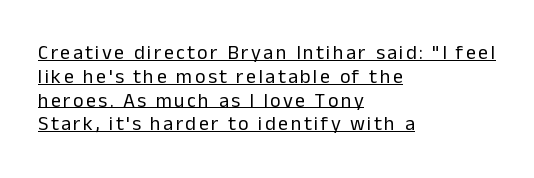
Q: Is the text bold? A: No.
Q: Is the text italic (slanted)? A: No, it is upright.
Q: Is the text underlined? A: Yes.
Q: How is the paragraph aligned? A: Left-aligned.
